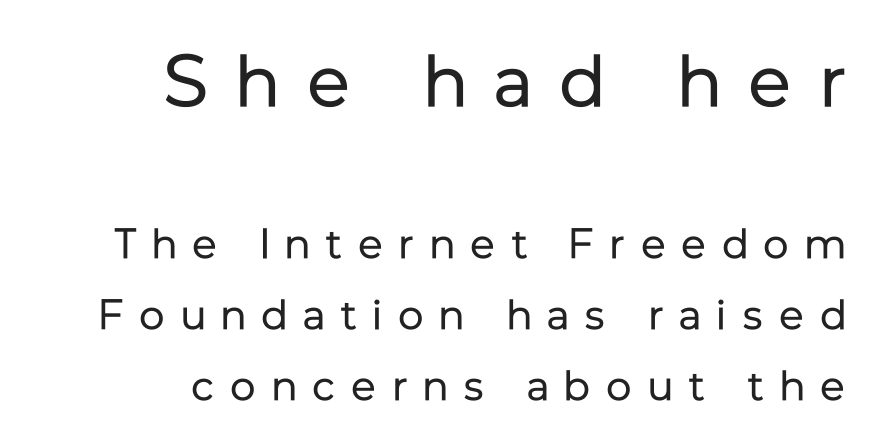
I'd call this a sans setting — the letters go barefoot. Is the stroke heavy? The answer is a plain regular-or-lighter. It's the straight-up-and-down kind of type. Think of a printed novel: that variable character pitch is what you see here. The baseline area is clear. Here the glyphs are tracked loosely, breaking word shapes into spaced letters.
